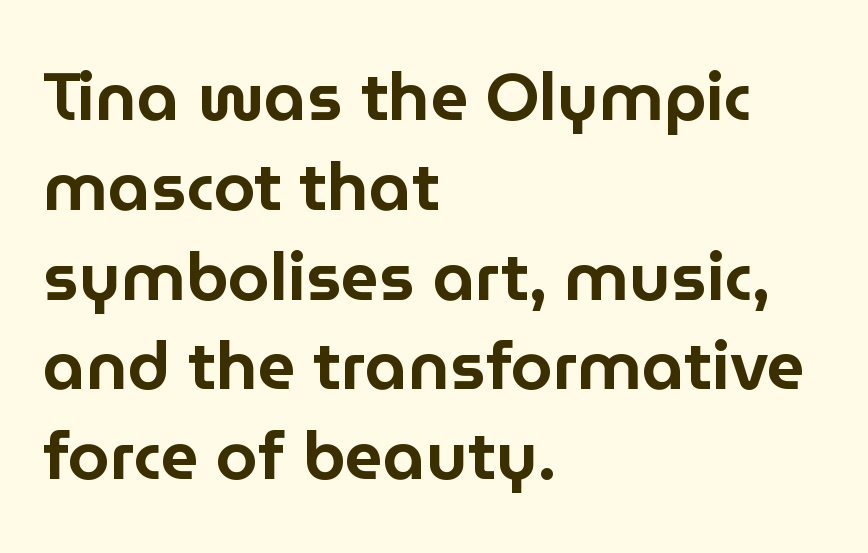
Q: Is the text italic (slanted)? A: No, it is upright.
Q: Is the typeface a serif or a sans-serif typeface? A: Sans-serif.
Q: Is the text underlined? A: No.
Q: How is the paragraph aligned? A: Left-aligned.
Q: Is the spacing between letters normal or unusually wide? A: Normal.
Q: Is the spacing between lines tight, normal or loose? A: Normal.
Q: Width (condensed, normal, or wide)? A: Normal.
Q: Stroke contrast? A: Low.
Q: x-height? A: Medium.
Q: Monospaced? A: No.
